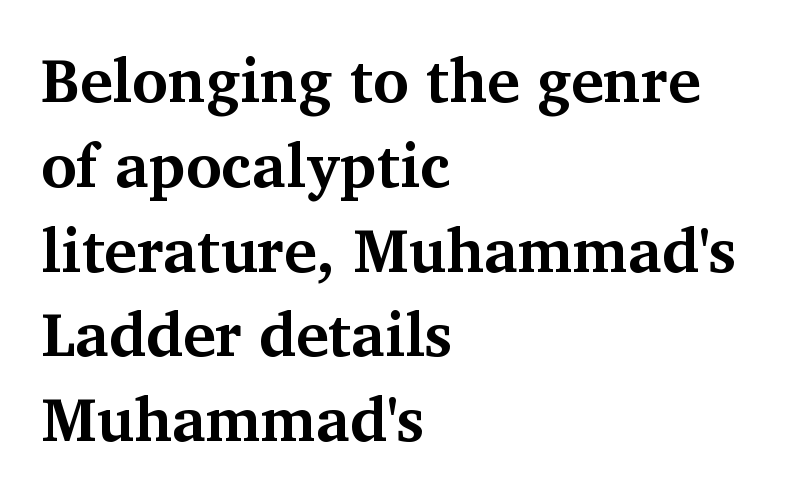
{"serif": "yes", "italic": "no", "bold": "yes", "weight": "bold", "width": "normal", "stroke_contrast": "medium", "x_height": "medium", "monospaced": "no", "underline": "no", "align": "left", "line_spacing": "normal", "line_spacing_ratio": 1.39, "letter_spacing": "normal", "letter_spacing_em": 0.0, "glyph_px": 61}
